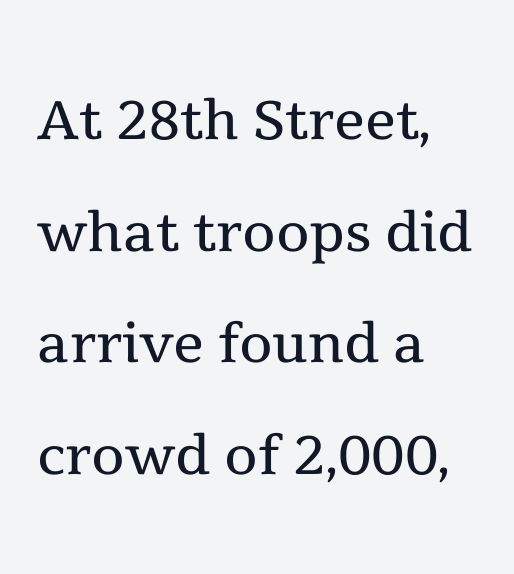
The image shows 77 px regular-weight serif type, upright; set left-aligned, normal line spacing (1.45x), normal letter spacing, not underlined; a medium x-height.
